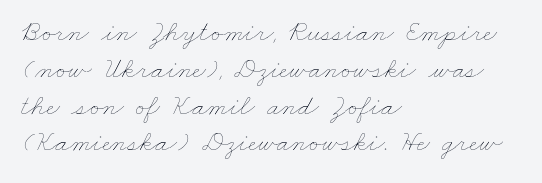
The image shows 29 px thin, wide type; set left-aligned, normal line spacing (1.27x), normal letter spacing, not underlined; low stroke contrast and a small x-height.
